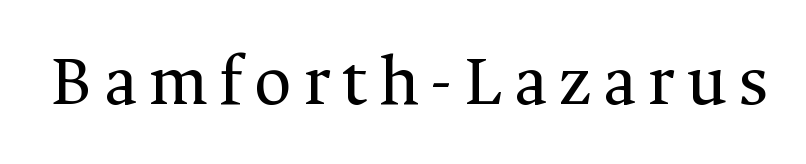
Q: Is the text bold? A: No.
Q: Is the text italic (slanted)? A: No, it is upright.
Q: Is the typeface a serif or a sans-serif typeface? A: Serif.
Q: Is the text underlined? A: No.
Q: Width (condensed, normal, or wide)? A: Normal.
Q: Stroke contrast? A: Medium.
Q: x-height? A: Medium.
Q: Monospaced? A: No.
